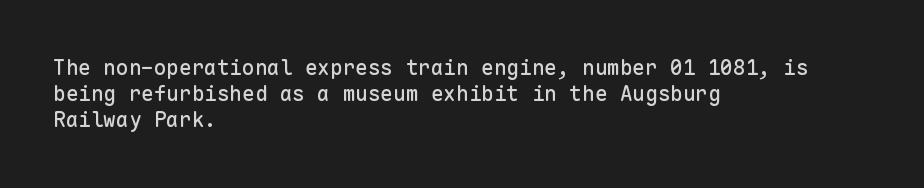
{"italic": "no", "underline": "no", "align": "left", "line_spacing_ratio": 1.24, "letter_spacing": "normal", "letter_spacing_em": 0.0, "glyph_px": 21}
